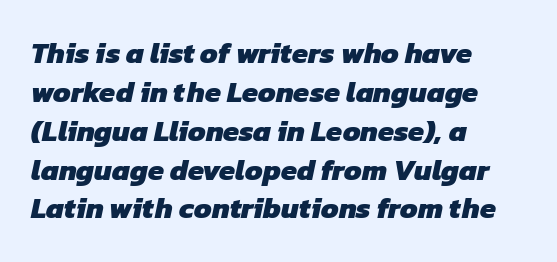
The image shows 29 px heavy sans-serif type; set left-aligned, normal line spacing (1.34x), normal letter spacing, not underlined; low stroke contrast and a medium x-height.
